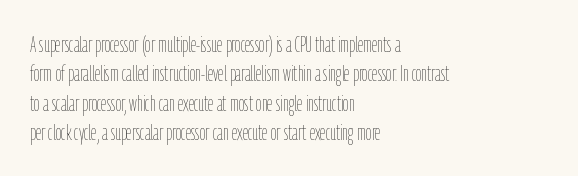
{"italic": "no", "bold": "no", "underline": "no", "align": "left", "line_spacing": "normal", "line_spacing_ratio": 1.34, "letter_spacing": "normal", "letter_spacing_em": 0.0, "glyph_px": 22}
